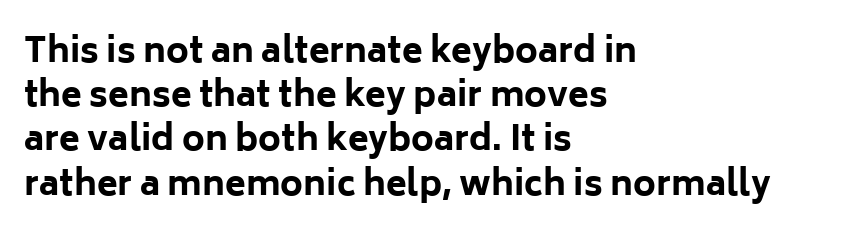
The image shows 34 px bold sans-serif type, upright; set left-aligned, normal line spacing (1.3x), normal letter spacing, not underlined; low stroke contrast and a medium x-height.
